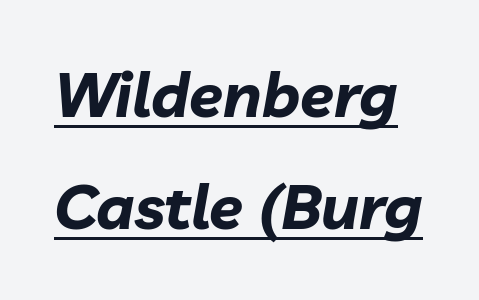
The image shows 62 px bold type, italic (leaning right); set line spacing 1.81x, normal letter spacing, underlined; low stroke contrast and a medium x-height.
